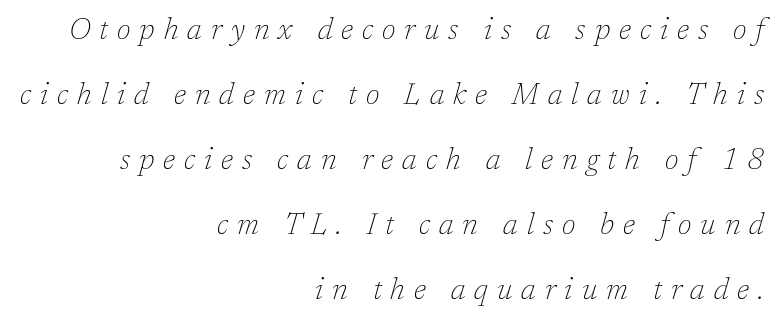
Q: Is the text bold? A: No.
Q: Is the text italic (slanted)? A: Yes, it leans right by about 17 degrees.
Q: Is the typeface a serif or a sans-serif typeface? A: Serif.
Q: Is the text underlined? A: No.
Q: How is the paragraph aligned? A: Right-aligned.
Q: Is the spacing between letters normal or unusually wide? A: Unusually wide.
Q: Is the spacing between lines tight, normal or loose? A: Loose.
Q: Width (condensed, normal, or wide)? A: Normal.
Q: Stroke contrast? A: Low.
Q: x-height? A: Medium.
Q: Monospaced? A: No.
